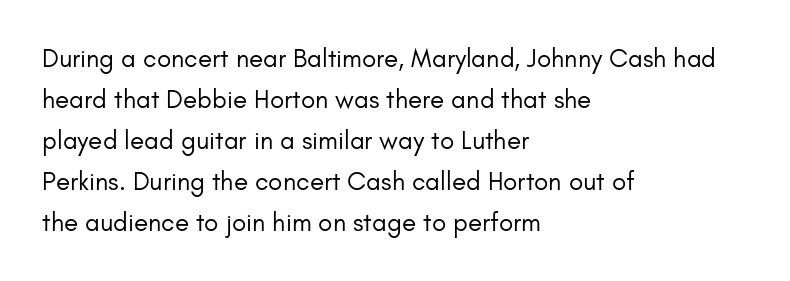
The image shows 26 px text type, upright; set left-aligned, normal line spacing (1.58x), normal letter spacing, not underlined.
